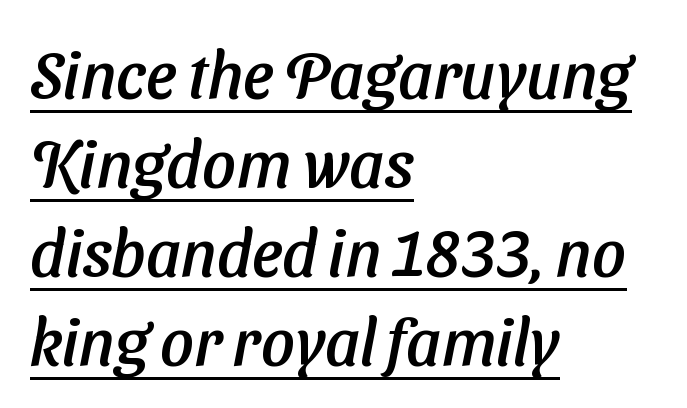
The type family on display is of the sans-serif kind. Words appear dense and cohesive because spacing is normal. This sample is left-justified, so line endings fall wherever the words run out. Regarding leading, the lines here are spaced in the standard way. Has an underline been added? It has.
